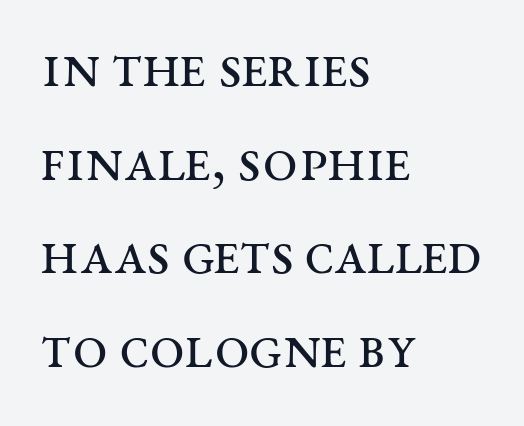
Check under the words: just untouched page. A student would call this left alignment; a typographer would say flush left, rag right. Observe the ordinary spacing: letters are neighbours, not strangers. The typesetting does not lean heavy: it is not bold. A roman cut, with each character standing at attention.
